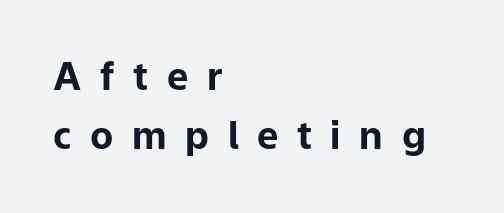
Q: Is the text bold? A: Yes.
Q: Is the text italic (slanted)? A: No, it is upright.
Q: Is the typeface a serif or a sans-serif typeface? A: Sans-serif.
Q: Is the text underlined? A: No.
Q: How is the paragraph aligned? A: Left-aligned.
Q: Is the spacing between letters normal or unusually wide? A: Unusually wide.
Q: Is the spacing between lines tight, normal or loose? A: Normal.
Q: Width (condensed, normal, or wide)? A: Normal.
Q: Stroke contrast? A: Low.
Q: x-height? A: Medium.
Q: Monospaced? A: No.
